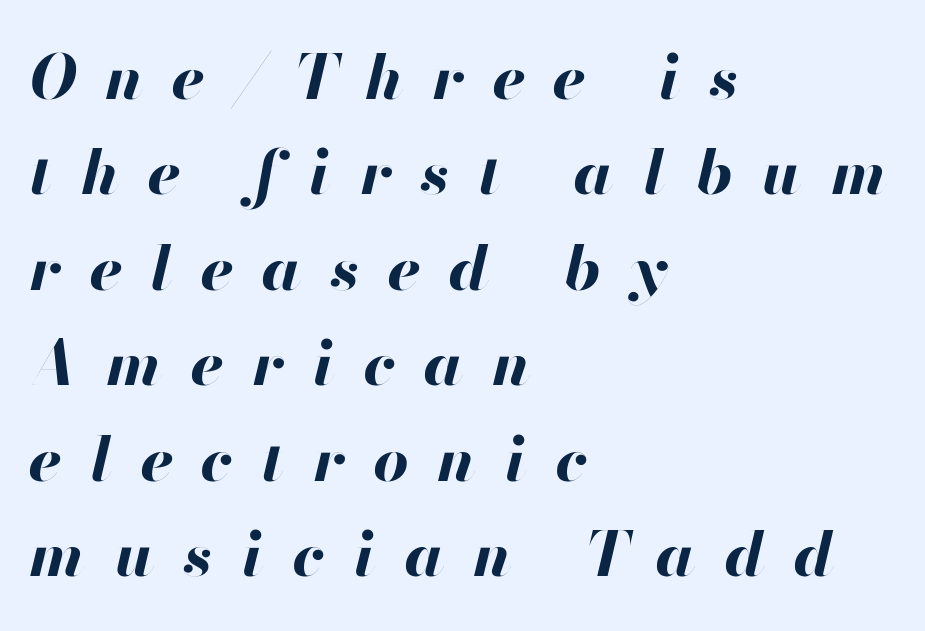
{"italic": "yes", "lean": "right", "slant_degrees": 13, "bold": "yes", "weight": "bold", "width": "normal", "stroke_contrast": "high", "x_height": "small", "monospaced": "no", "underline": "no", "align": "left", "line_spacing": "normal", "line_spacing_ratio": 1.54, "letter_spacing": "wide", "letter_spacing_em": 0.46, "glyph_px": 62}
